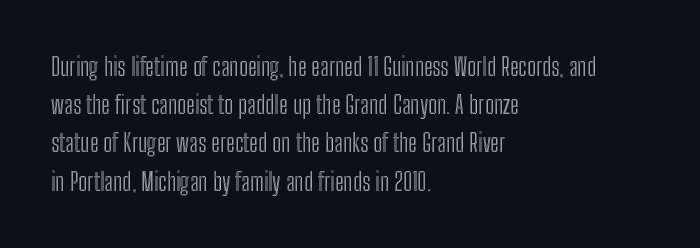
Q: Is the text italic (slanted)? A: No, it is upright.
Q: Is the text underlined? A: No.
Q: How is the paragraph aligned? A: Left-aligned.
Q: Is the spacing between letters normal or unusually wide? A: Normal.
Q: Is the spacing between lines tight, normal or loose? A: Normal.
